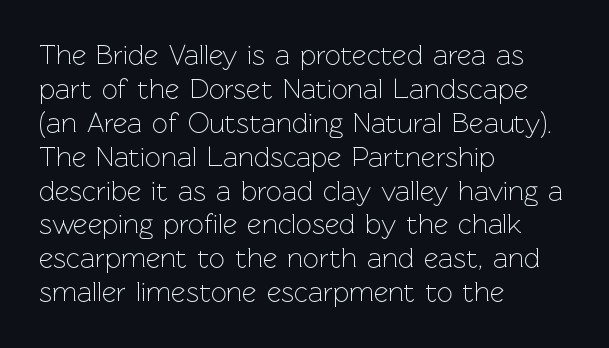
The image shows 28 px light sans-serif type, upright; set left-aligned, line spacing 1.21x, normal letter spacing, not underlined; low stroke contrast and a medium x-height.
